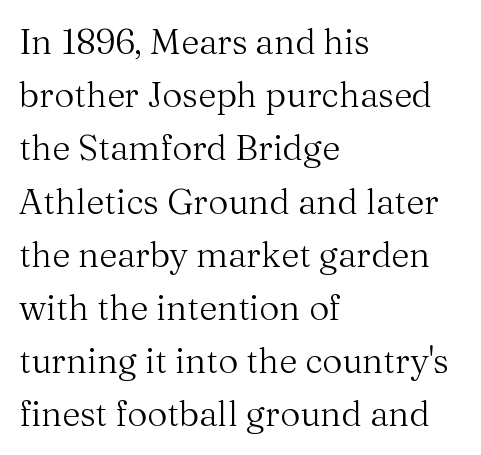
The image shows 35 px regular-weight serif type, upright; set left-aligned, normal line spacing (1.52x), normal letter spacing, not underlined; medium stroke contrast and a medium x-height.
